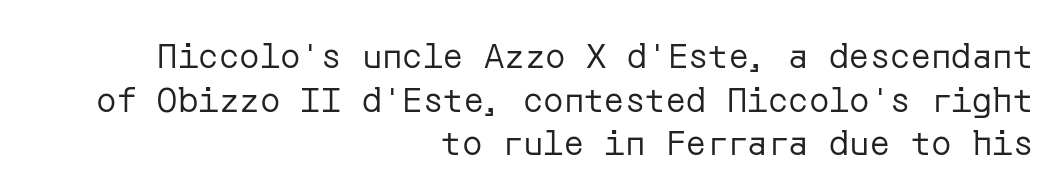
{"serif": "no", "italic": "no", "bold": "no", "weight": "regular", "width": "normal", "stroke_contrast": "low", "x_height": "medium", "underline": "no", "align": "right", "line_spacing": "normal", "line_spacing_ratio": 1.28, "letter_spacing": "normal", "letter_spacing_em": 0.0, "glyph_px": 34}
